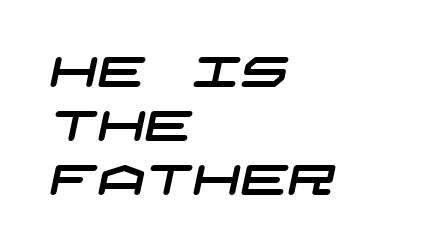
The image shows 42 px wide sans-serif type; set left-aligned, normal line spacing (1.29x), normal letter spacing, not underlined; low stroke contrast and a large x-height.
